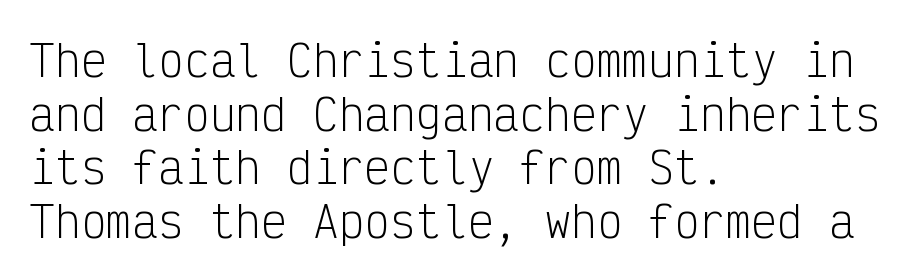
The image shows 43 px light, condensed sans-serif type, upright, monospaced; set left-aligned, normal line spacing (1.25x), normal letter spacing, not underlined; low stroke contrast and a medium x-height.
